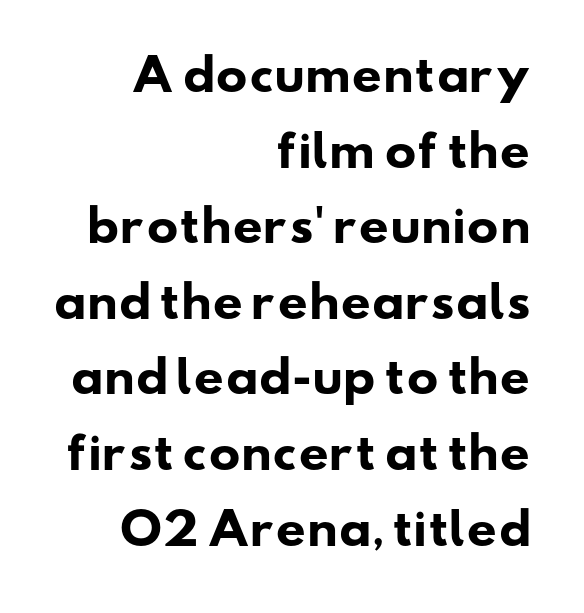
The image shows 42 px heavy, wide sans-serif type; set right-aligned, line spacing 1.8x, normal letter spacing, not underlined; low stroke contrast and a small x-height.
